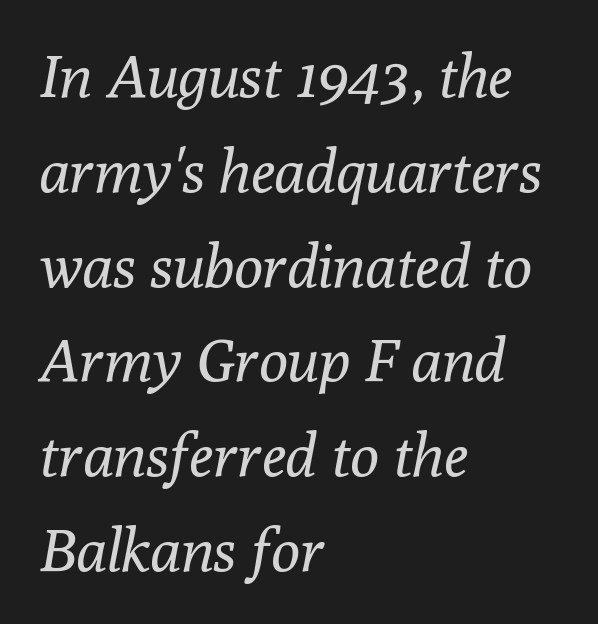
The image shows 60 px regular-weight serif type, italic (leaning right); set left-aligned, normal line spacing (1.58x), normal letter spacing, not underlined; low stroke contrast and a medium x-height.
